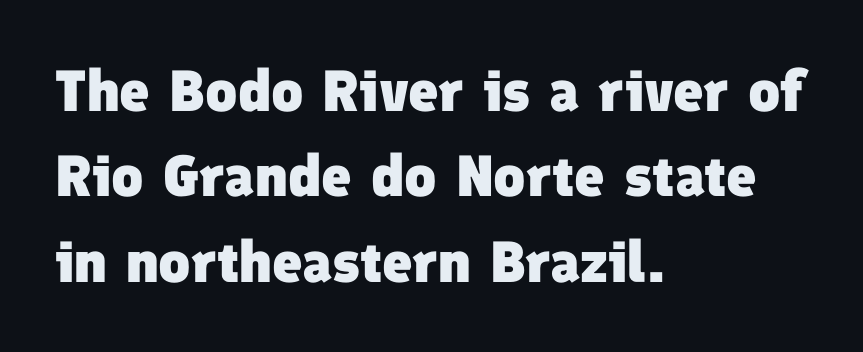
{"serif": "no", "bold": "yes", "weight": "heavy", "width": "normal", "stroke_contrast": "low", "x_height": "medium", "monospaced": "no", "underline": "no", "align": "left", "line_spacing": "normal", "line_spacing_ratio": 1.47, "letter_spacing": "normal", "letter_spacing_em": 0.0, "glyph_px": 58}
